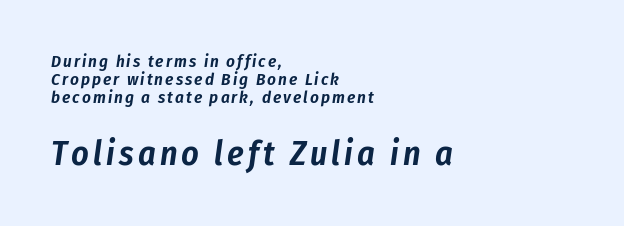
The block of text is dense from top to bottom, with scant space between rows. A student would call this left alignment; a typographer would say flush left, rag right. The glyphs look as if they've been sheared to an angle. The letters in the lower block stand taller than those in the block above. The passage shown is typed in a proportional face where columns would drift.
